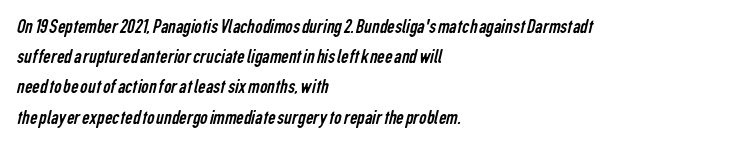
Quick note: interline space is typical. No heavy texture on the line: the type isn't bold. In CSS terms this would be text-align: left. The tracking reads as untouched default to a designer's eye. The string is rendered with underlining switched off.
